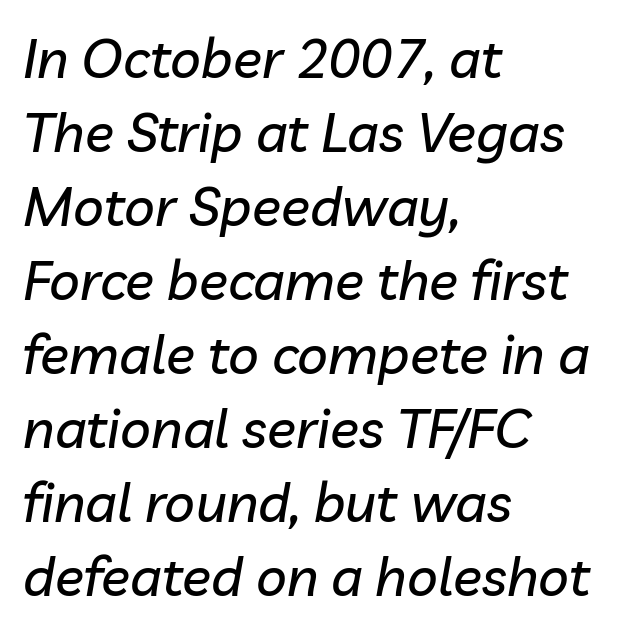
Q: Is the text italic (slanted)? A: Yes, it leans right by about 10 degrees.
Q: Is the text underlined? A: No.
Q: How is the paragraph aligned? A: Left-aligned.
Q: Is the spacing between letters normal or unusually wide? A: Normal.
Q: Is the spacing between lines tight, normal or loose? A: Normal.
Q: Width (condensed, normal, or wide)? A: Normal.
Q: Stroke contrast? A: Low.
Q: x-height? A: Medium.
Q: Monospaced? A: No.
